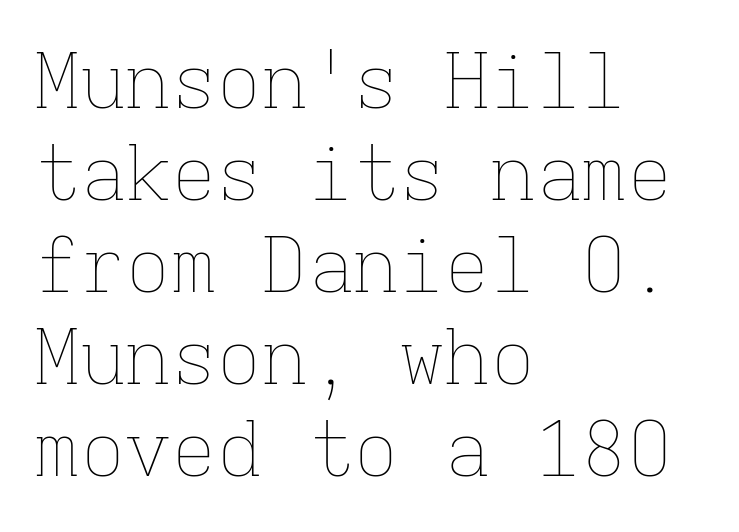
Stems here are at most as thick as an everyday book face. Horizontal alignment here is leftward, the default for most running prose. These lines were composed using upright roman letters. This rendering leaves character spacing at its baseline value. No word sits above an underline.
